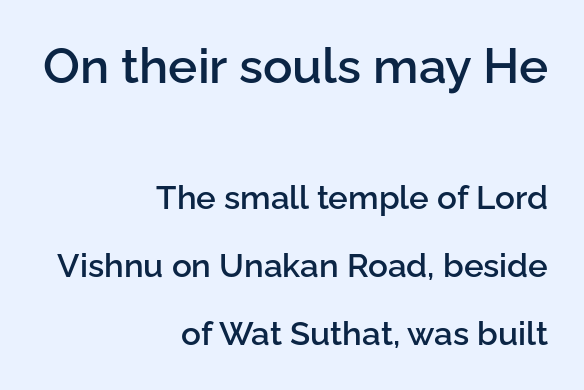
{"serif": "no", "italic": "no", "bold": "semi", "weight": "semibold", "width": "normal", "stroke_contrast": "low", "x_height": "medium", "monospaced": "no", "underline": "no", "align": "right", "line_spacing": "loose", "line_spacing_ratio": 2.07, "letter_spacing": "normal", "letter_spacing_em": 0.0, "larger_block": "first", "size_ratio": 1.48, "glyph_px": 49}
